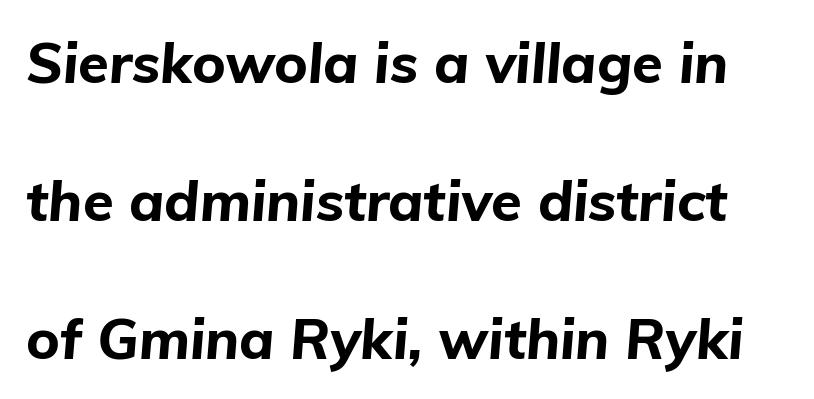
Q: Is the text bold? A: Yes.
Q: Is the text italic (slanted)? A: Yes, it leans right by about 5 degrees.
Q: Is the text underlined? A: No.
Q: Is the spacing between letters normal or unusually wide? A: Normal.
Q: Is the spacing between lines tight, normal or loose? A: Loose.
Q: Width (condensed, normal, or wide)? A: Normal.
Q: Stroke contrast? A: Low.
Q: x-height? A: Medium.
Q: Monospaced? A: No.
